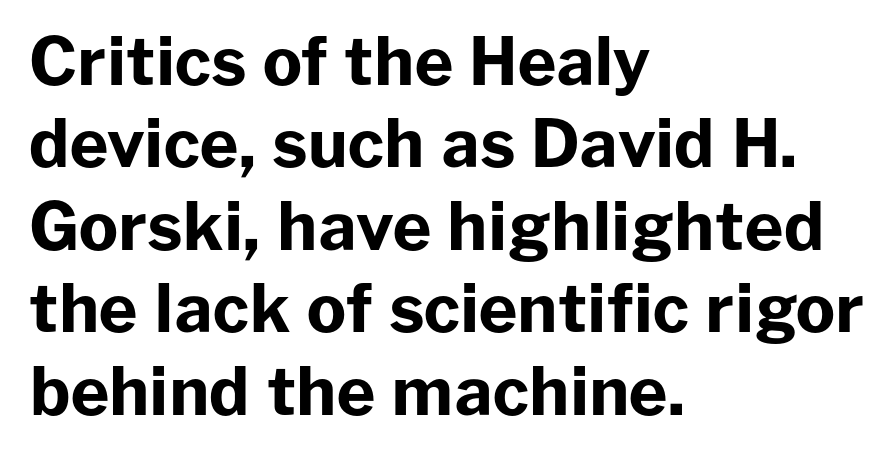
Q: Is the text bold? A: Yes.
Q: Is the text italic (slanted)? A: No, it is upright.
Q: Is the typeface a serif or a sans-serif typeface? A: Sans-serif.
Q: Is the text underlined? A: No.
Q: How is the paragraph aligned? A: Left-aligned.
Q: Is the spacing between letters normal or unusually wide? A: Normal.
Q: Is the spacing between lines tight, normal or loose? A: Normal.
Q: Width (condensed, normal, or wide)? A: Normal.
Q: Stroke contrast? A: Low.
Q: x-height? A: Medium.
Q: Monospaced? A: No.
